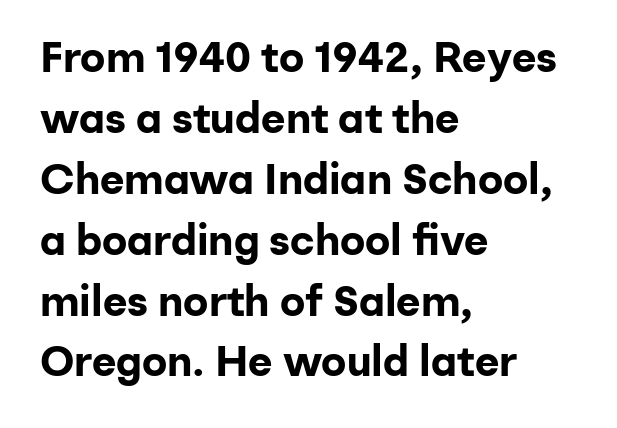
Q: Is the text bold? A: Yes.
Q: Is the text italic (slanted)? A: No, it is upright.
Q: Is the typeface a serif or a sans-serif typeface? A: Sans-serif.
Q: Is the text underlined? A: No.
Q: How is the paragraph aligned? A: Left-aligned.
Q: Is the spacing between letters normal or unusually wide? A: Normal.
Q: Is the spacing between lines tight, normal or loose? A: Normal.
Q: Width (condensed, normal, or wide)? A: Normal.
Q: Stroke contrast? A: Low.
Q: x-height? A: Medium.
Q: Monospaced? A: No.
